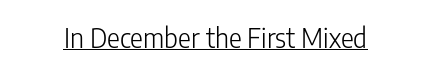
Q: Is the text bold? A: No.
Q: Is the text italic (slanted)? A: No, it is upright.
Q: Is the text underlined? A: Yes.
Q: Is the spacing between letters normal or unusually wide? A: Normal.
